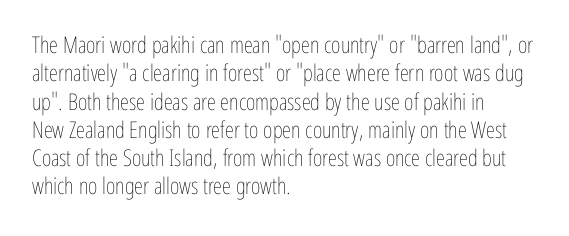
Q: Is the text bold? A: No.
Q: Is the text italic (slanted)? A: No, it is upright.
Q: Is the text underlined? A: No.
Q: How is the paragraph aligned? A: Left-aligned.
Q: Is the spacing between letters normal or unusually wide? A: Normal.
